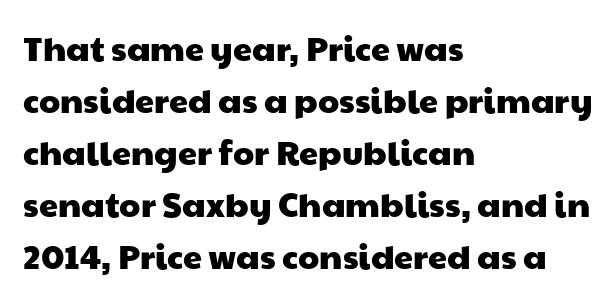
The image shows 34 px wide sans-serif type; set left-aligned, normal line spacing (1.53x), normal letter spacing, not underlined; low stroke contrast and a medium x-height.
